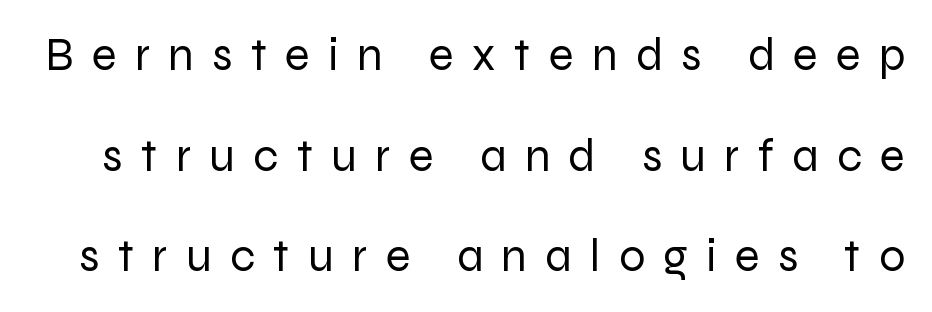
The image shows 46 px regular-weight sans-serif type, upright; set loose line spacing (2.19x), unusually wide letter spacing (+0.4 em), not underlined; low stroke contrast and a medium x-height.
